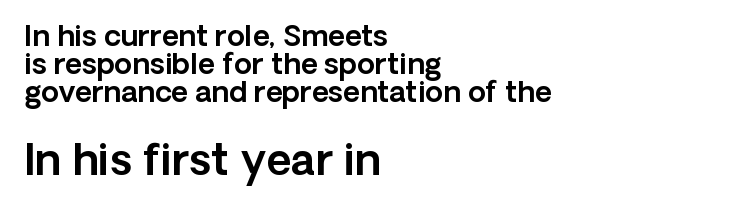
Q: Is the text italic (slanted)? A: No, it is upright.
Q: Is the typeface a serif or a sans-serif typeface? A: Sans-serif.
Q: Is the text underlined? A: No.
Q: How is the paragraph aligned? A: Left-aligned.
Q: Is the spacing between letters normal or unusually wide? A: Normal.
Q: Is the spacing between lines tight, normal or loose? A: Tight.
Q: Which block of text is set in a larger size, the first (top) or the second (bottom)? A: The second (bottom) one.
Q: Width (condensed, normal, or wide)? A: Normal.
Q: x-height? A: Medium.
Q: Monospaced? A: No.
